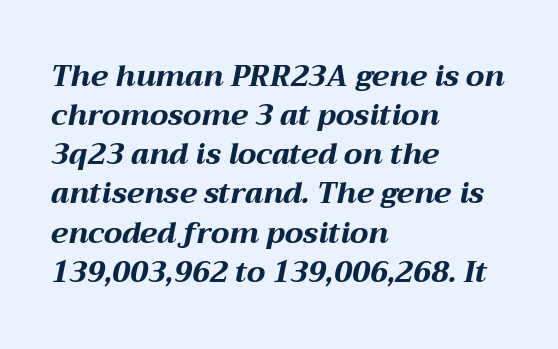
The image shows 29 px bold, wide type, italic (leaning right); set left-aligned, normal line spacing (1.35x), normal letter spacing, not underlined; medium stroke contrast and a medium x-height.
